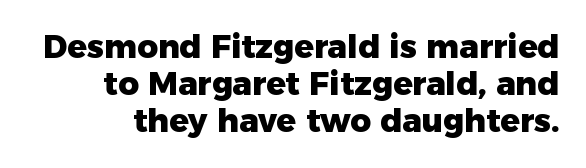
The image shows 32 px heavy sans-serif type, upright; set tight line spacing (1.15x), normal letter spacing, not underlined; low stroke contrast and a medium x-height.
